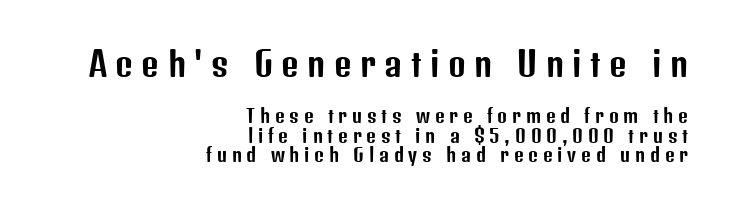
The image shows 34 px condensed sans-serif type, upright; set right-aligned, tight line spacing (1.03x), unusually wide letter spacing (+0.25 em), not underlined; the first (top) block is 1.79x larger; low stroke contrast and a medium x-height.
